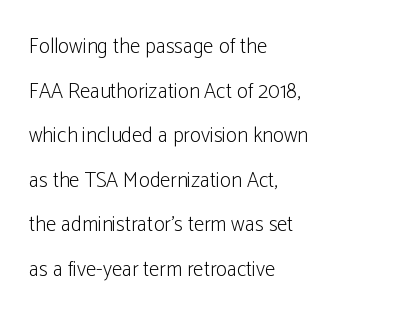
Heaviness? Minimal to ordinary, like unemphasized prose. The vertical gap from one line to the next is large. The lettering holds an erect, upright posture throughout. Horizontal alignment here is leftward, the default for most running prose.
